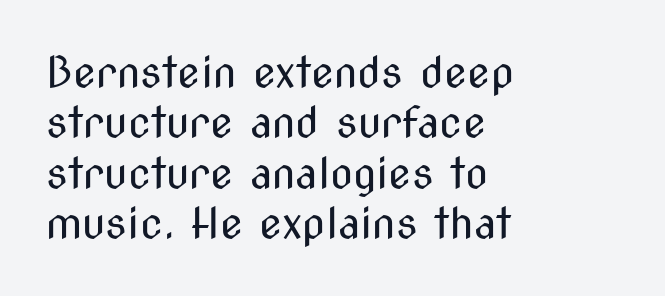
One-word summary of the alignment: left. The axis of the letterforms is exactly vertical. These lines keep a tight, regular rhythm from letter to letter. The space beneath each line is pristine and unruled.
